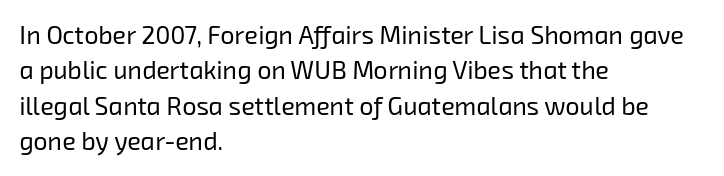
{"bold": "no", "underline": "no", "align": "left", "line_spacing": "normal", "line_spacing_ratio": 1.42, "letter_spacing": "normal", "letter_spacing_em": 0.0, "glyph_px": 25}
